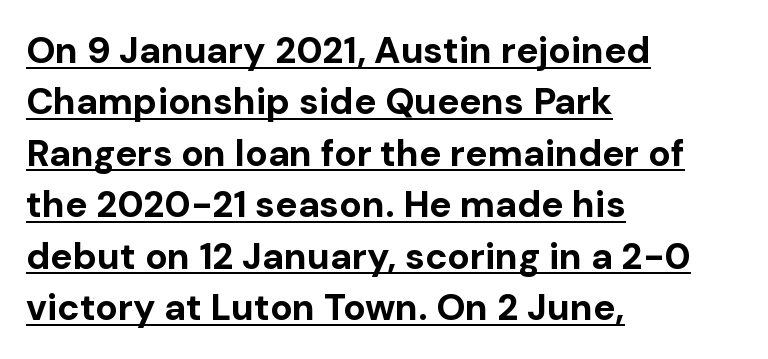
{"serif": "no", "italic": "no", "bold": "yes", "weight": "bold", "width": "normal", "stroke_contrast": "low", "x_height": "medium", "monospaced": "no", "underline": "yes", "align": "left", "line_spacing": "normal", "line_spacing_ratio": 1.39, "letter_spacing": "normal", "letter_spacing_em": 0.0, "glyph_px": 37}
